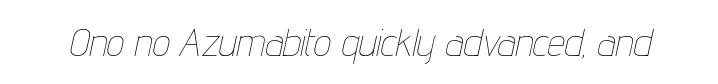
Q: Is the text bold? A: No.
Q: Is the text italic (slanted)? A: Yes, it leans right by about 12 degrees.
Q: Is the text underlined? A: No.
Q: Is the spacing between letters normal or unusually wide? A: Normal.
Q: Width (condensed, normal, or wide)? A: Condensed.
Q: Stroke contrast? A: Low.
Q: x-height? A: Medium.
Q: Monospaced? A: No.
